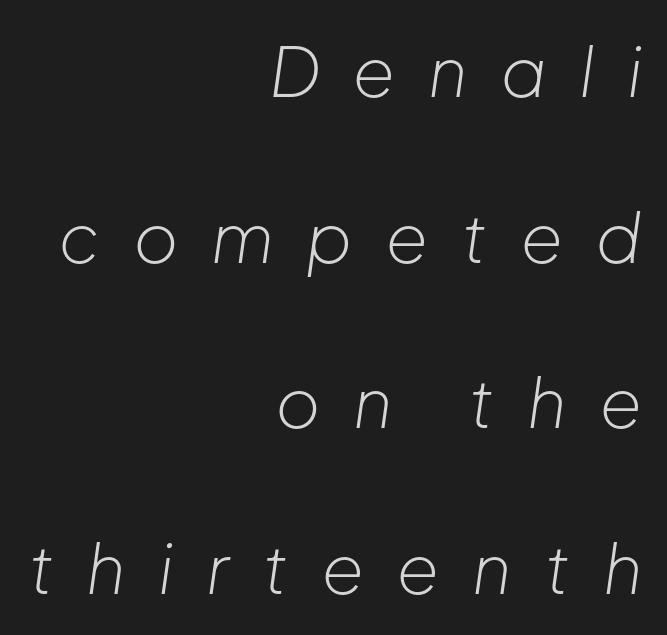
Clear beneath every line of the passage. Each letter keeps its own natural width here, so spacing adapts to shape. These lines have a slow, spaced-out rhythm from letter to letter. In terms of leading, this rendering errs on the spacious side. The paragraph shown leans on its right margin. The glyphs look as if they've been sheared to an angle.
